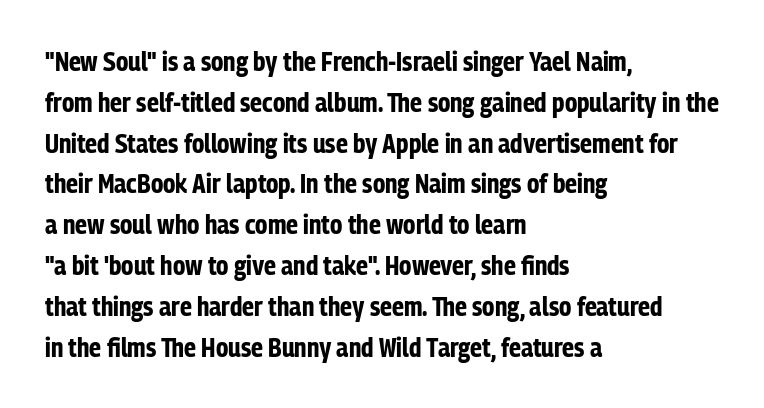
Q: Is the text bold? A: Yes.
Q: Is the text italic (slanted)? A: No, it is upright.
Q: Is the text underlined? A: No.
Q: How is the paragraph aligned? A: Left-aligned.
Q: Is the spacing between letters normal or unusually wide? A: Normal.
Q: Is the spacing between lines tight, normal or loose? A: Normal.
